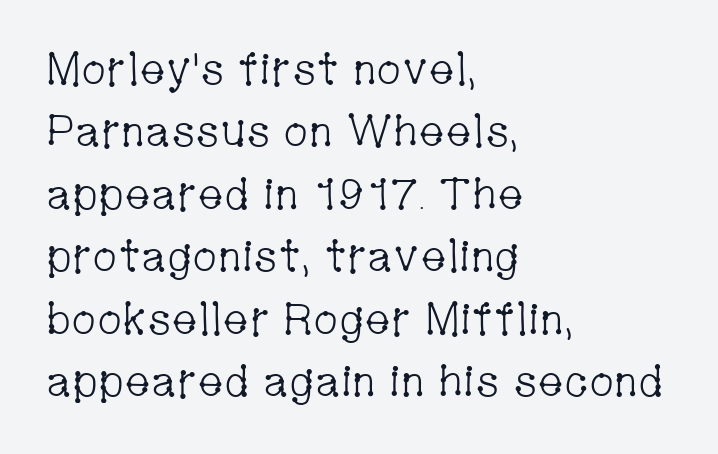
Q: Is the text bold? A: No.
Q: Is the text italic (slanted)? A: No, it is upright.
Q: Is the typeface a serif or a sans-serif typeface? A: Serif.
Q: Is the text underlined? A: No.
Q: How is the paragraph aligned? A: Left-aligned.
Q: Is the spacing between letters normal or unusually wide? A: Normal.
Q: Is the spacing between lines tight, normal or loose? A: Normal.
Q: Width (condensed, normal, or wide)? A: Condensed.
Q: Stroke contrast? A: Low.
Q: x-height? A: Medium.
Q: Monospaced? A: No.
